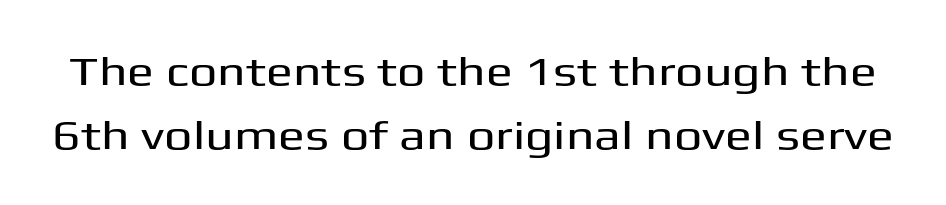
The image shows 40 px wide sans-serif type, upright; set normal line spacing (1.59x), normal letter spacing, not underlined; medium stroke contrast and a medium x-height.
